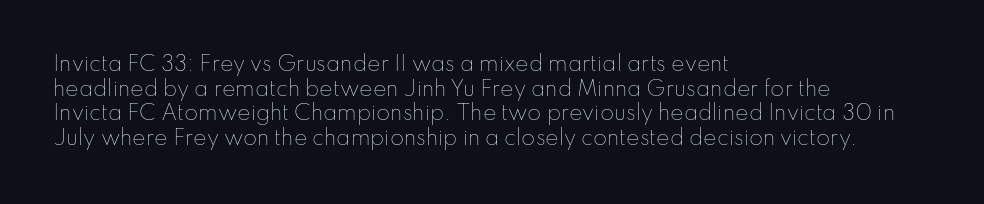
{"italic": "no", "bold": "no", "underline": "no", "align": "left", "line_spacing_ratio": 1.23, "letter_spacing": "normal", "letter_spacing_em": 0.0, "glyph_px": 20}
